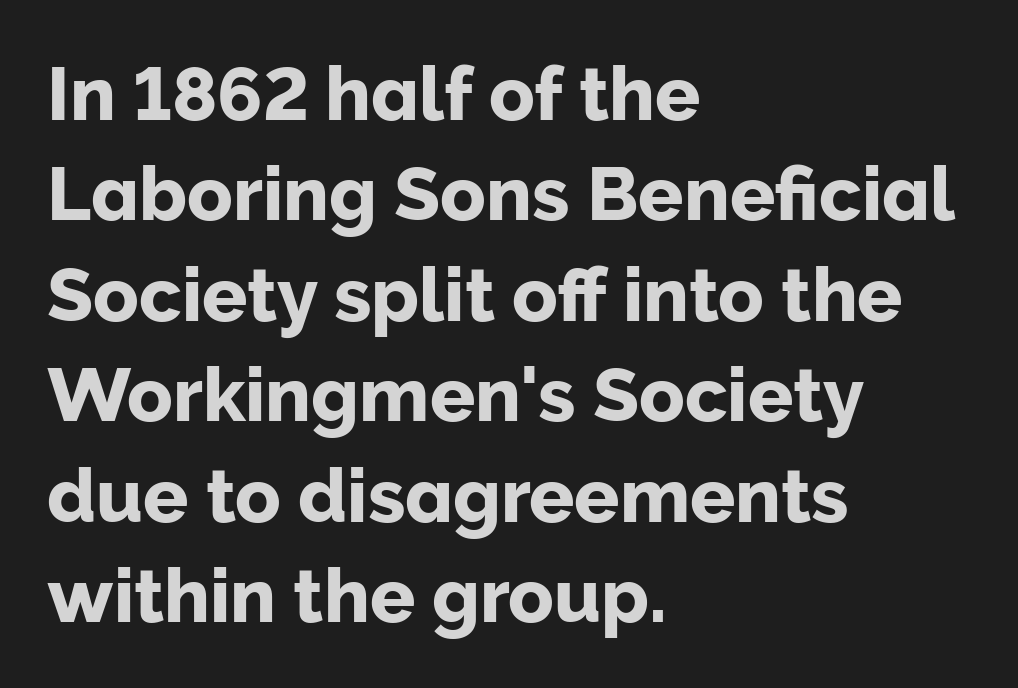
Each letter keeps its own natural width here, so spacing adapts to shape. The leading is moderate, giving the passage an even texture. Bare-footed words on every line. The font family rendered here belongs to the sans-serif group. Nothing unusual about the tracking: characters are spaced as the font intends. Italic: no, the glyphs are upright roman.
